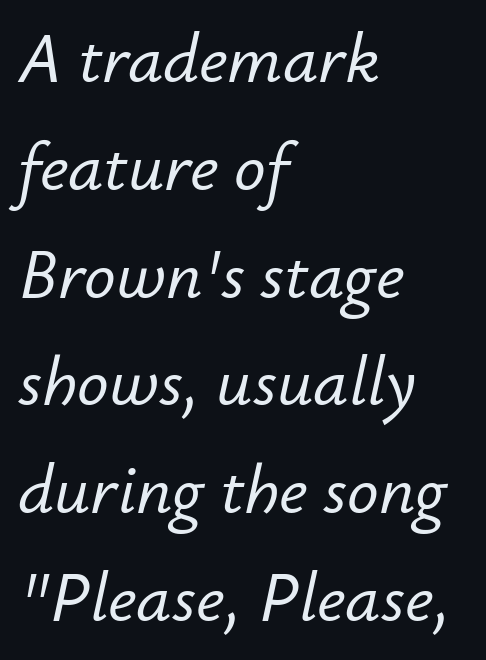
Look at the tracking — it's just the regular setting, nothing added. These lines were composed using italics. The face used here is proportionally spaced, like ordinary book or web type. Regular leading.
